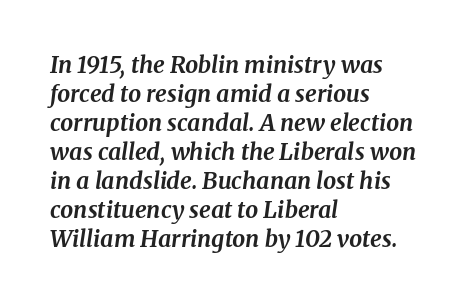
Anything drawn beneath the words? Only blank space. Honestly, the row spacing looks completely unremarkable. Slanted lettering throughout. Leftover space on each line is placed entirely after the last word. Here the glyphs are tracked normally, forming tight word shapes. A full-strength bold gives these letters their thick strokes.
